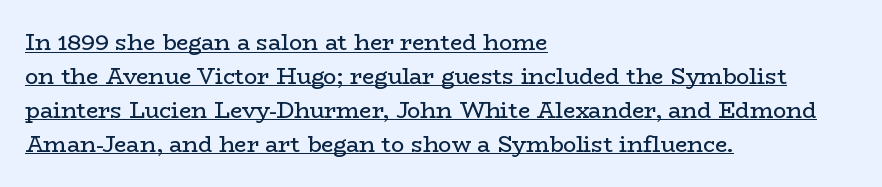
{"italic": "no", "bold": "no", "underline": "yes", "align": "left", "line_spacing": "normal", "line_spacing_ratio": 1.54, "letter_spacing": "normal", "letter_spacing_em": 0.0, "glyph_px": 22}
